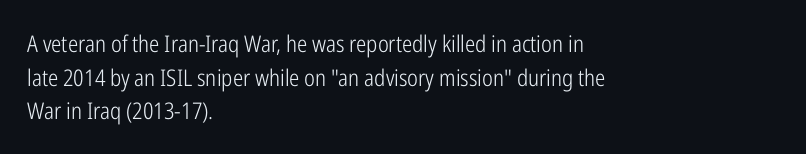
Q: Is the text bold? A: No.
Q: Is the text italic (slanted)? A: No, it is upright.
Q: Is the text underlined? A: No.
Q: How is the paragraph aligned? A: Left-aligned.
Q: Is the spacing between letters normal or unusually wide? A: Normal.
Q: Is the spacing between lines tight, normal or loose? A: Normal.
